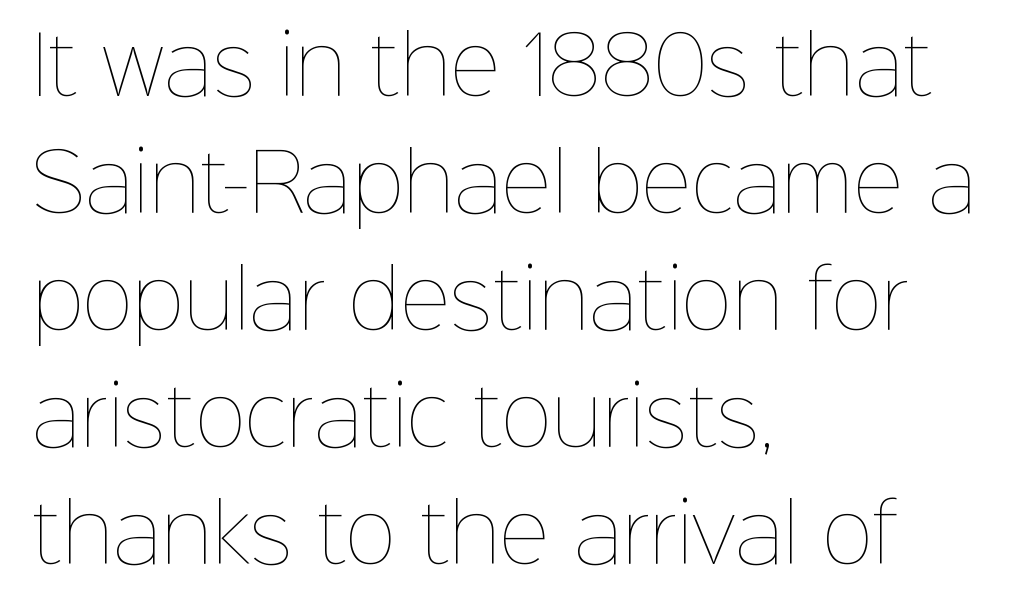
Q: Is the text bold? A: No.
Q: Is the text italic (slanted)? A: No, it is upright.
Q: Is the text underlined? A: No.
Q: How is the paragraph aligned? A: Left-aligned.
Q: Is the spacing between letters normal or unusually wide? A: Normal.
Q: Is the spacing between lines tight, normal or loose? A: Normal.
Q: Width (condensed, normal, or wide)? A: Normal.
Q: Stroke contrast? A: Low.
Q: x-height? A: Medium.
Q: Monospaced? A: No.
